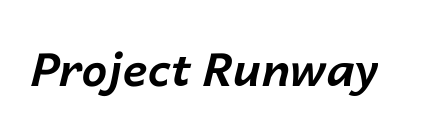
Q: Is the text bold? A: Yes.
Q: Is the text italic (slanted)? A: Yes, it leans right by about 14 degrees.
Q: Is the text underlined? A: No.
Q: Is the spacing between letters normal or unusually wide? A: Normal.
Q: Width (condensed, normal, or wide)? A: Normal.
Q: Stroke contrast? A: Low.
Q: x-height? A: Medium.
Q: Monospaced? A: No.
